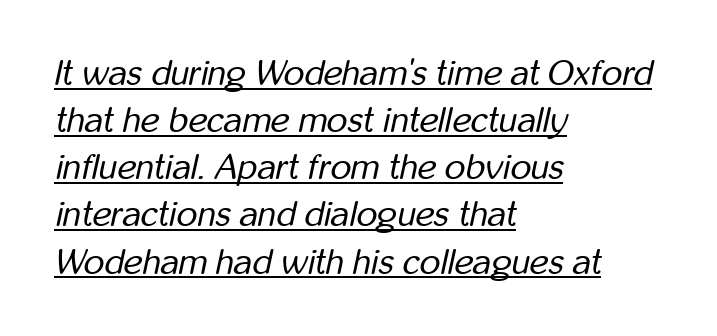
The image shows 36 px regular-weight, condensed type, italic (leaning right); set left-aligned, normal line spacing (1.31x), normal letter spacing, underlined; low stroke contrast and a medium x-height.
